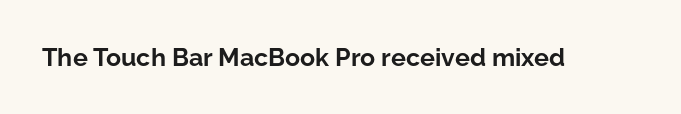
{"italic": "no", "bold": "yes", "underline": "no", "letter_spacing": "normal", "letter_spacing_em": 0.0, "glyph_px": 25}
